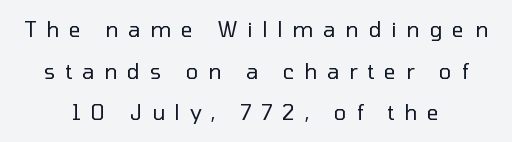
{"italic": "no", "bold": "no", "underline": "no", "align": "center", "line_spacing": "loose", "line_spacing_ratio": 1.98, "letter_spacing": "wide", "letter_spacing_em": 0.47, "glyph_px": 21}
